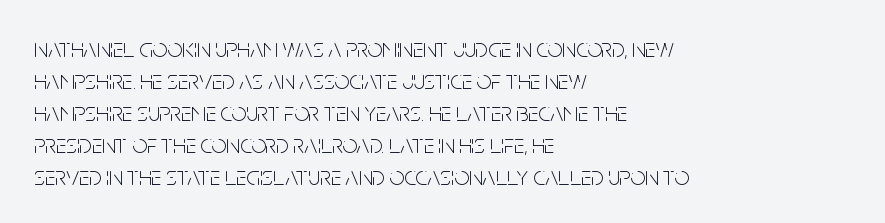
The image shows 26 px text type, upright; set left-aligned, line spacing 1.23x, normal letter spacing, not underlined.
